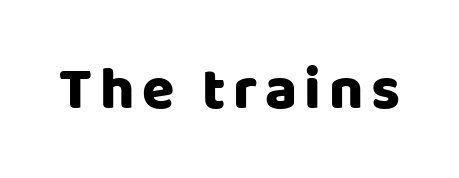
Q: Is the text bold? A: Yes.
Q: Is the text italic (slanted)? A: No, it is upright.
Q: Is the typeface a serif or a sans-serif typeface? A: Sans-serif.
Q: Is the text underlined? A: No.
Q: Width (condensed, normal, or wide)? A: Normal.
Q: Stroke contrast? A: Low.
Q: x-height? A: Large.
Q: Monospaced? A: No.
